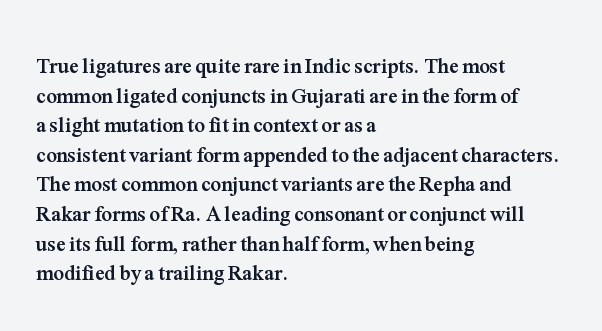
The vertical gap from one line to the next is medium. Beneath every word, the page is bare. Nothing unusual about the tracking: characters are spaced as the font intends. Its strokes are broad and dark, the hallmark of bold type. This sample uses an upright cut, with every glyph sitting square on the baseline. If you drew a ruler down the left edge, every line would touch it.
